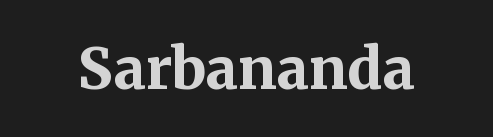
These lines were composed using upright roman letters. The passage shown is typeset with a serif family. These lines are rendered in a variable-pitch font. Caption: standard tracking, unaltered. Honestly, there is no underline to notice here at all.
